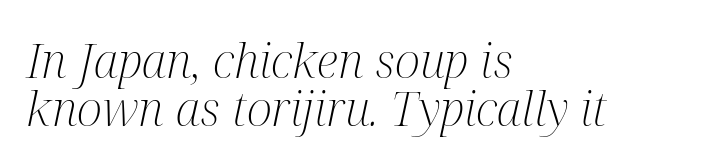
{"serif": "yes", "italic": "yes", "lean": "right", "slant_degrees": 12, "bold": "no", "weight": "light", "width": "condensed", "stroke_contrast": "medium", "x_height": "medium", "monospaced": "no", "underline": "no", "align": "left", "line_spacing": "tight", "line_spacing_ratio": 1.0, "letter_spacing": "normal", "letter_spacing_em": 0.0, "glyph_px": 48}
